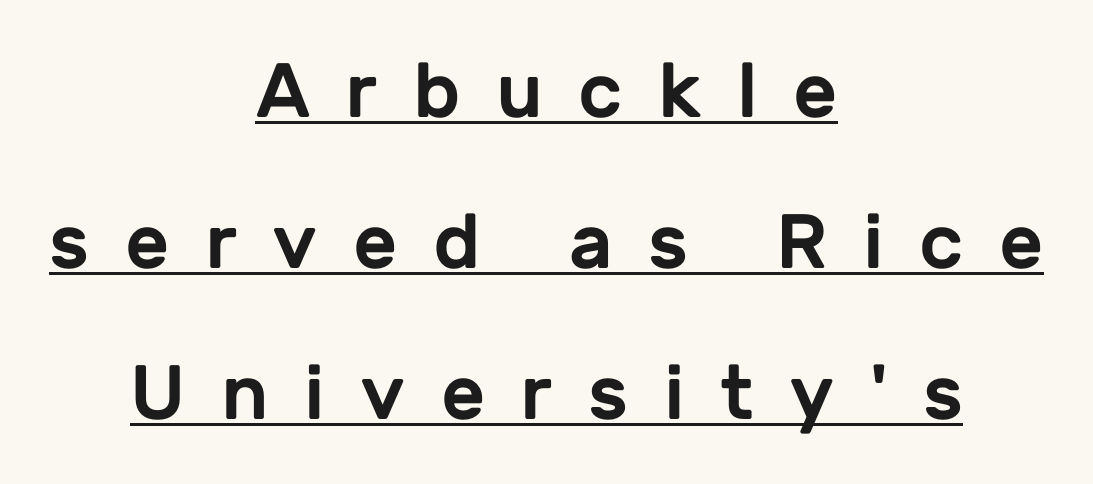
The image shows 77 px sans-serif type, upright; set centered, loose line spacing (1.96x), unusually wide letter spacing (+0.46 em), underlined; low stroke contrast and a medium x-height.
